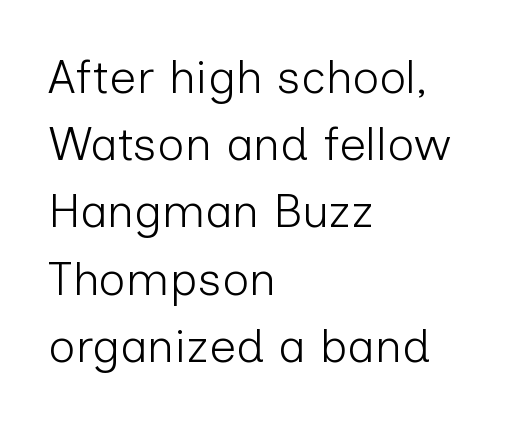
{"serif": "no", "italic": "no", "bold": "no", "weight": "light", "width": "normal", "stroke_contrast": "low", "x_height": "medium", "monospaced": "no", "underline": "no", "align": "left", "line_spacing": "normal", "line_spacing_ratio": 1.43, "letter_spacing": "normal", "letter_spacing_em": 0.0, "glyph_px": 47}
